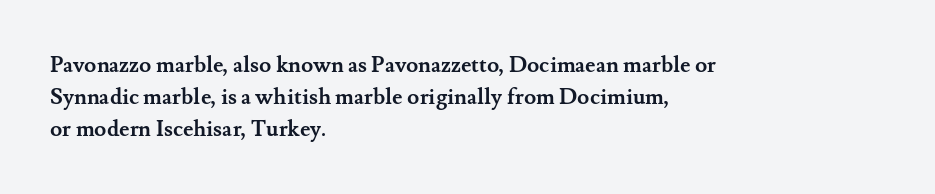
Students, observe: this is what conventionally led text looks like. Ascenders rise straight up at ninety degrees. Pretty heavy lettering here — definitely bold. The words here are not underlined.
